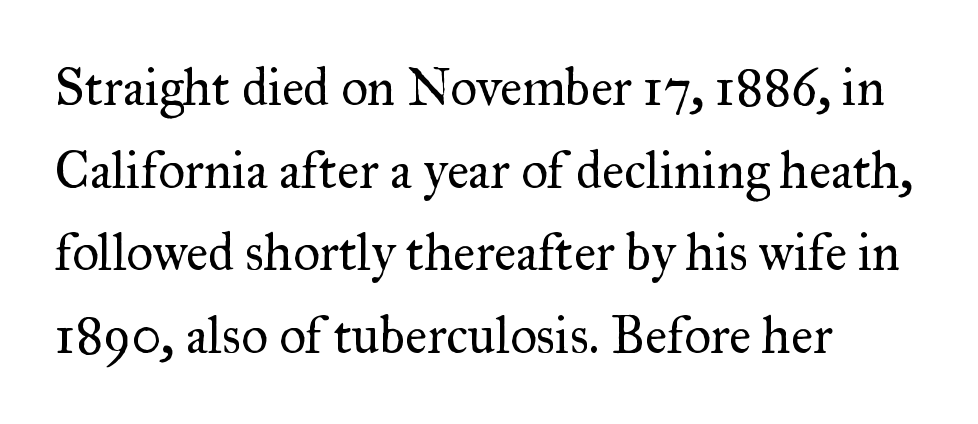
Q: Is the text bold? A: No.
Q: Is the text italic (slanted)? A: No, it is upright.
Q: Is the typeface a serif or a sans-serif typeface? A: Serif.
Q: Is the text underlined? A: No.
Q: How is the paragraph aligned? A: Left-aligned.
Q: Is the spacing between letters normal or unusually wide? A: Normal.
Q: Is the spacing between lines tight, normal or loose? A: Normal.
Q: Width (condensed, normal, or wide)? A: Normal.
Q: Stroke contrast? A: Medium.
Q: x-height? A: Small.
Q: Monospaced? A: No.
